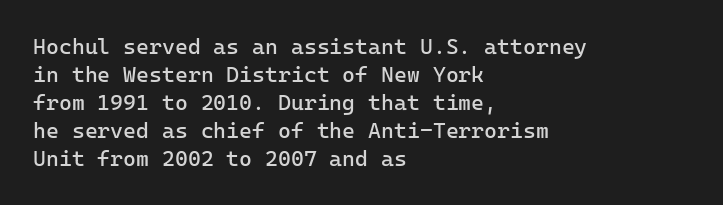
No extra ink here — the face is not bold. Students, observe: this is what conventionally led text looks like. Visually the block forms a straight wall on the left and a jagged coastline on the right. Clear beneath every line of the passage.
